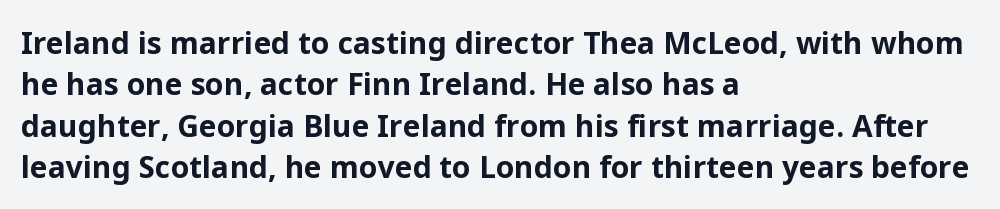
The image shows 30 px bold sans-serif type, upright; set left-aligned, normal line spacing (1.38x), normal letter spacing, not underlined; low stroke contrast and a medium x-height.
